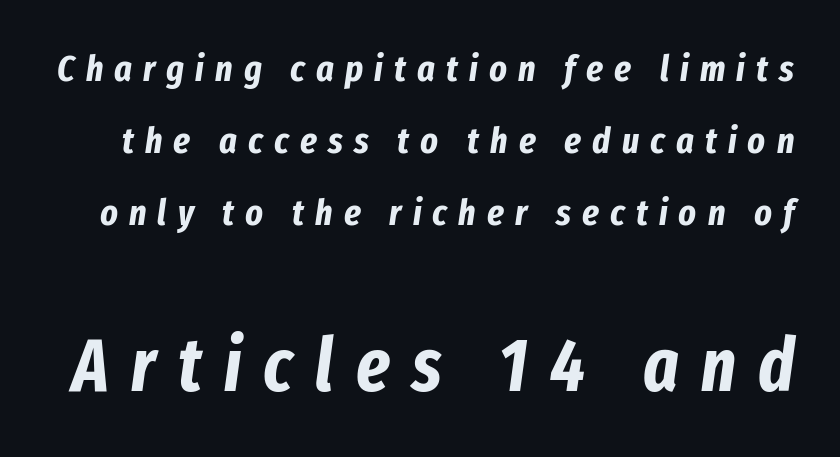
The image shows 74 px bold, condensed type, italic (leaning right); set loose line spacing (1.94x), unusually wide letter spacing (+0.3 em), not underlined; the second (bottom) block is 2.0x larger; low stroke contrast and a medium x-height.
